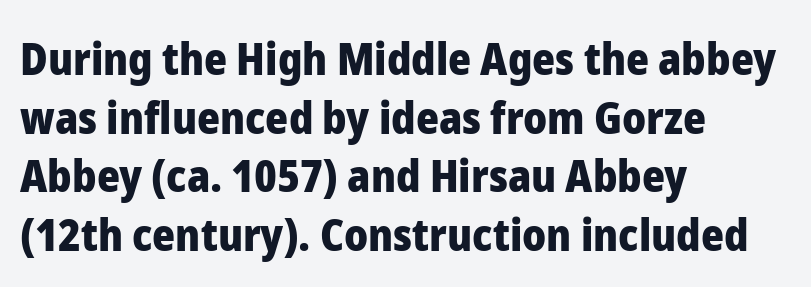
The image shows 44 px heavy sans-serif type, upright; set left-aligned, normal line spacing (1.33x), normal letter spacing, not underlined; low stroke contrast and a medium x-height.
